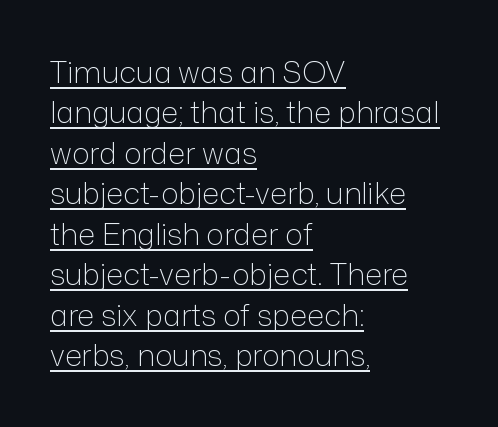
Q: Is the text bold? A: No.
Q: Is the text italic (slanted)? A: No, it is upright.
Q: Is the typeface a serif or a sans-serif typeface? A: Sans-serif.
Q: Is the text underlined? A: Yes.
Q: How is the paragraph aligned? A: Left-aligned.
Q: Is the spacing between letters normal or unusually wide? A: Normal.
Q: Is the spacing between lines tight, normal or loose? A: Normal.
Q: Width (condensed, normal, or wide)? A: Normal.
Q: Stroke contrast? A: Low.
Q: x-height? A: Medium.
Q: Monospaced? A: No.
